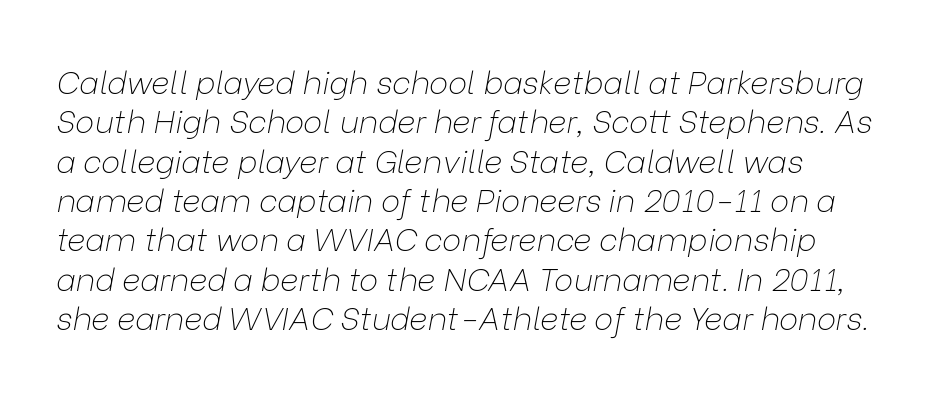
The axis of the letterforms is tilted away from vertical. The horizontal fit of the characters is conventional and even. The space directly below the letters is spotless. The strokes carry an ordinary text weight at most.
